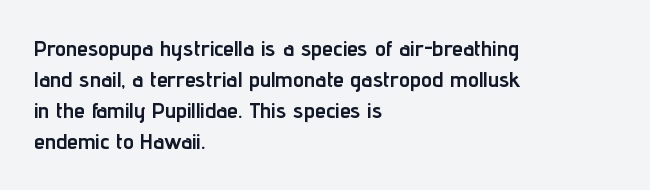
The image shows 22 px bold type, upright; set left-aligned, normal line spacing (1.41x), normal letter spacing, not underlined.
